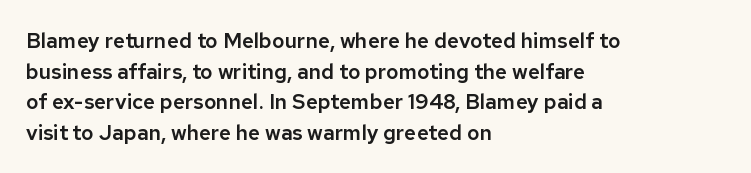
Style check: upright. Quick note: interline space is typical. This sample uses plain, unmodified letter spacing. In CSS terms this would be text-align: left.
